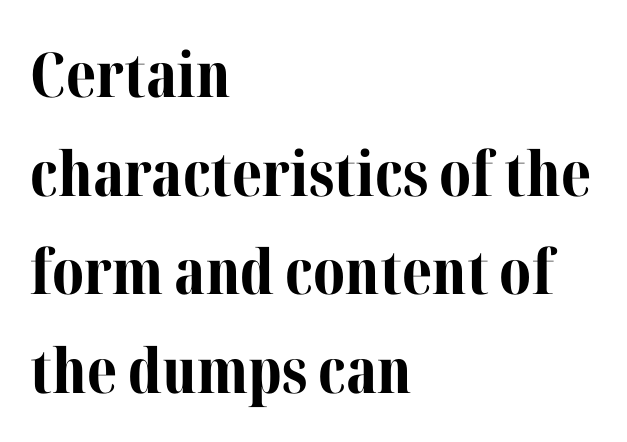
{"serif": "yes", "italic": "no", "bold": "yes", "weight": "bold", "width": "normal", "stroke_contrast": "medium", "x_height": "medium", "monospaced": "no", "underline": "no", "align": "left", "line_spacing": "normal", "line_spacing_ratio": 1.59, "letter_spacing": "normal", "letter_spacing_em": 0.0, "glyph_px": 62}
